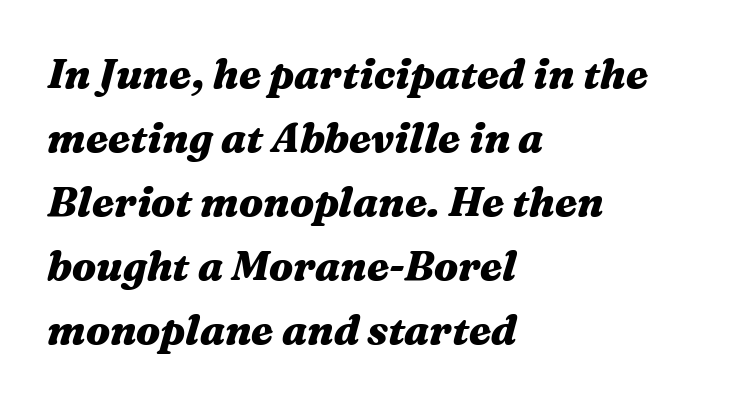
{"italic": "yes", "lean": "right", "slant_degrees": 16, "bold": "yes", "weight": "heavy", "width": "wide", "stroke_contrast": "medium", "x_height": "medium", "monospaced": "no", "underline": "no", "align": "left", "line_spacing": "normal", "line_spacing_ratio": 1.56, "letter_spacing": "normal", "letter_spacing_em": 0.0, "glyph_px": 41}
